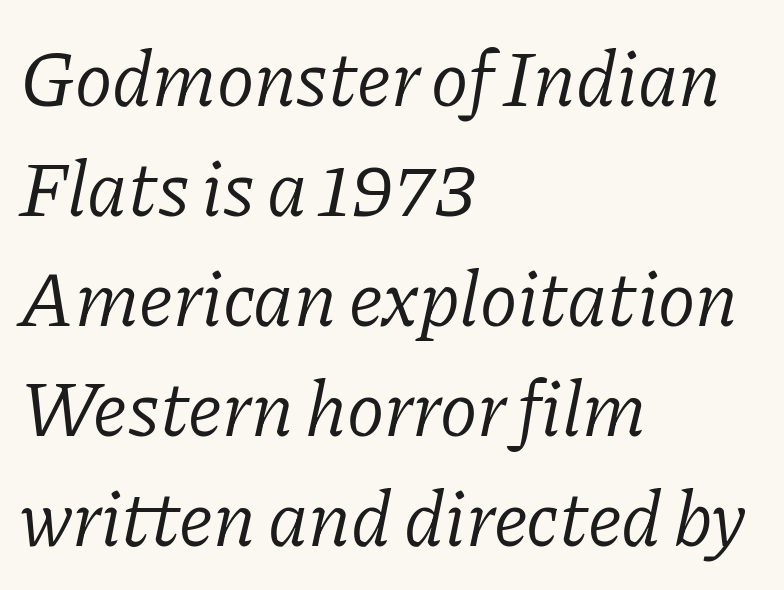
The image shows 78 px light serif type, italic (leaning right); set left-aligned, normal line spacing (1.41x), normal letter spacing, not underlined; low stroke contrast and a medium x-height.
